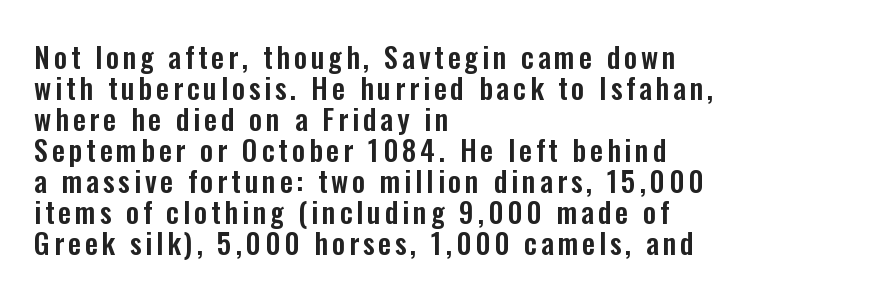
{"serif": "no", "italic": "no", "width": "condensed", "stroke_contrast": "low", "x_height": "medium", "monospaced": "no", "underline": "no", "align": "left", "line_spacing": "tight", "line_spacing_ratio": 1.07, "glyph_px": 29}
